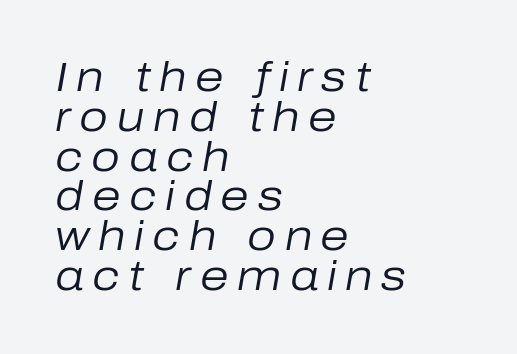
Honestly, there is no underline to notice here at all. Is this a fixed-width face? No — the glyphs have proportional, varying widths. The axis of the letterforms is tilted away from vertical. Substantial extra tracking has been applied to these lines.
